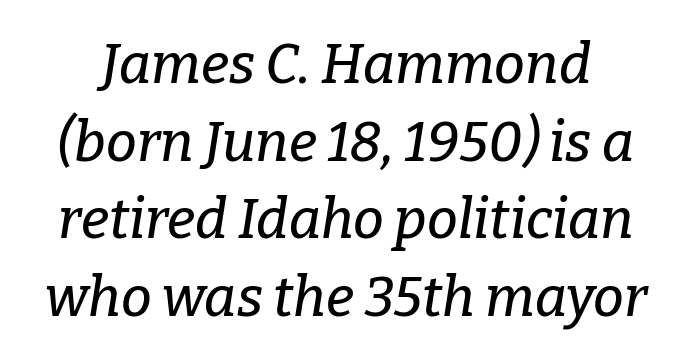
Q: Is the text italic (slanted)? A: Yes, it leans right by about 9 degrees.
Q: Is the typeface a serif or a sans-serif typeface? A: Serif.
Q: Is the text underlined? A: No.
Q: Is the spacing between letters normal or unusually wide? A: Normal.
Q: Is the spacing between lines tight, normal or loose? A: Normal.
Q: Width (condensed, normal, or wide)? A: Normal.
Q: Stroke contrast? A: Low.
Q: x-height? A: Medium.
Q: Monospaced? A: No.
